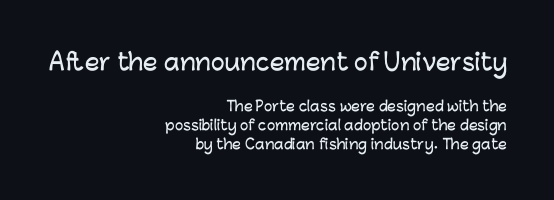
Q: Is the text italic (slanted)? A: No, it is upright.
Q: Is the text underlined? A: No.
Q: How is the paragraph aligned? A: Right-aligned.
Q: Is the spacing between letters normal or unusually wide? A: Normal.
Q: Is the spacing between lines tight, normal or loose? A: Normal.
Q: Which block of text is set in a larger size, the first (top) or the second (bottom)? A: The first (top) one.
